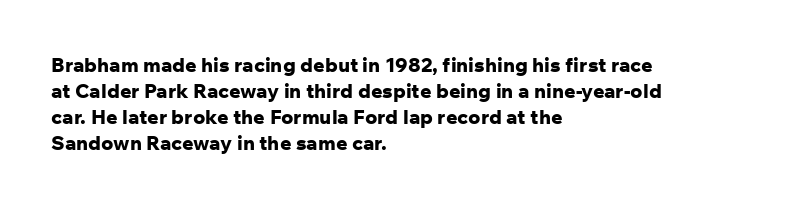
The image shows 20 px bold type, upright; set left-aligned, normal line spacing (1.3x), normal letter spacing, not underlined.
